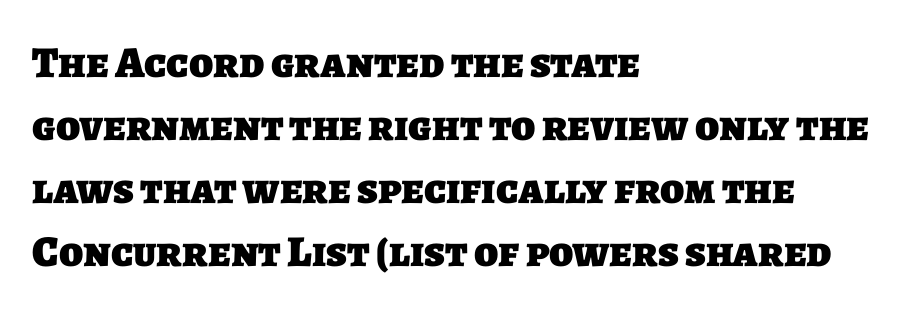
Each letter keeps its own natural width here, so spacing adapts to shape. Words float on clear page, feet unadorned. Type style note: lacks serifs. Each line starts at the same left margin while the right side varies.
